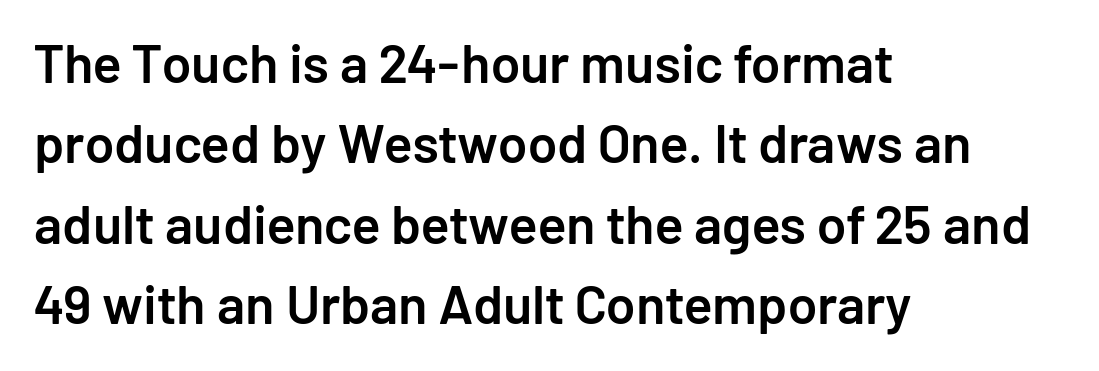
The image shows 54 px semibold sans-serif type, upright; set left-aligned, normal line spacing (1.49x), normal letter spacing, not underlined; low stroke contrast and a medium x-height.
